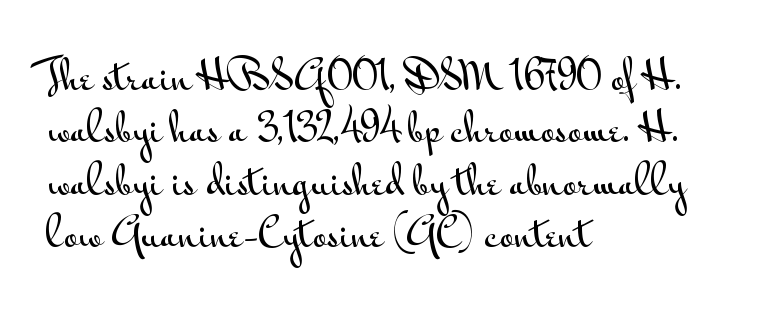
Glance below the letters and you will spot only blank space. A typesetter would call this leading conventional body-copy spacing. The text block is weighted toward the left margin, trailing off unevenly rightward. No feet cap the strokes, marking this as sans-serif type. You could call the tracking neutral — neither tight nor loose.
